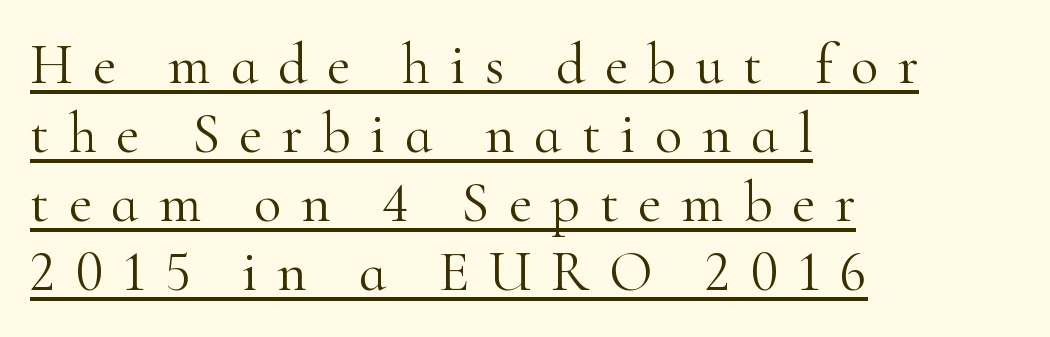
Q: Is the text bold? A: No.
Q: Is the text italic (slanted)? A: No, it is upright.
Q: Is the typeface a serif or a sans-serif typeface? A: Serif.
Q: Is the text underlined? A: Yes.
Q: How is the paragraph aligned? A: Left-aligned.
Q: Is the spacing between letters normal or unusually wide? A: Unusually wide.
Q: Width (condensed, normal, or wide)? A: Normal.
Q: Stroke contrast? A: High.
Q: x-height? A: Small.
Q: Monospaced? A: No.
